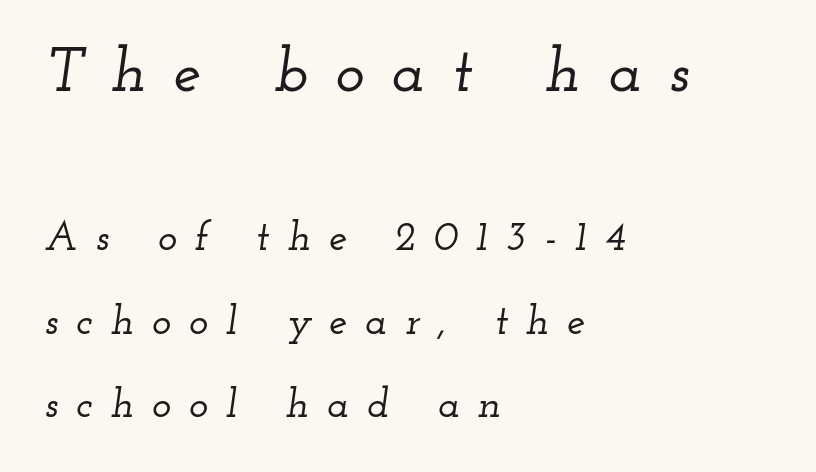
Varying glyph widths throughout — classic text-font behaviour. Look at the glyph heights: the upper group is clearly the bigger setting. The setting favours the left margin, as ordinary paragraphs usually do. The passage shown stacks its lines with a broad gap.
